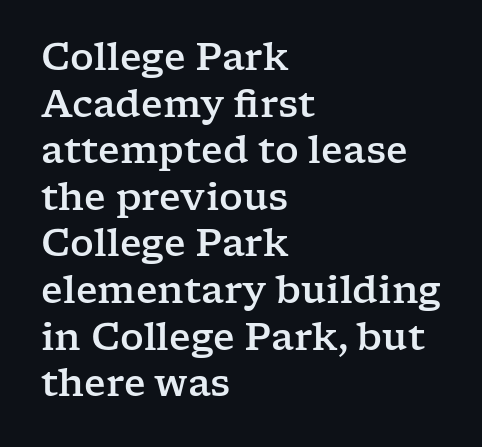
Q: Is the text italic (slanted)? A: No, it is upright.
Q: Is the typeface a serif or a sans-serif typeface? A: Serif.
Q: Is the text underlined? A: No.
Q: How is the paragraph aligned? A: Left-aligned.
Q: Is the spacing between letters normal or unusually wide? A: Normal.
Q: Is the spacing between lines tight, normal or loose? A: Normal.
Q: Width (condensed, normal, or wide)? A: Wide.
Q: Stroke contrast? A: Low.
Q: x-height? A: Medium.
Q: Monospaced? A: No.
